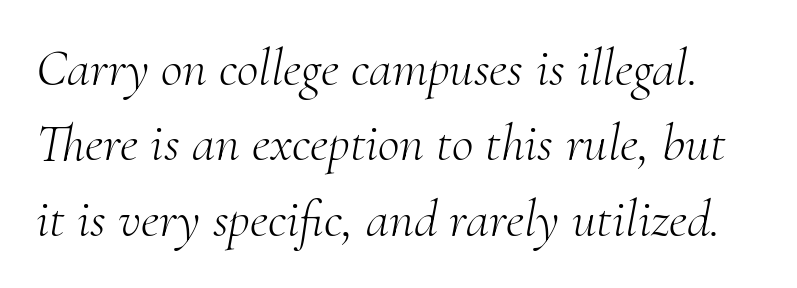
The image shows 53 px light serif type, italic (leaning right); set normal line spacing (1.42x), normal letter spacing, not underlined; medium stroke contrast and a small x-height.
